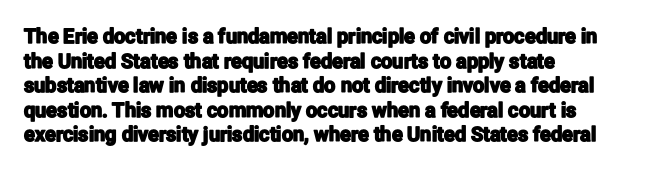
{"italic": "no", "underline": "no", "align": "left", "line_spacing_ratio": 1.23, "letter_spacing": "normal", "letter_spacing_em": 0.0, "glyph_px": 20}
